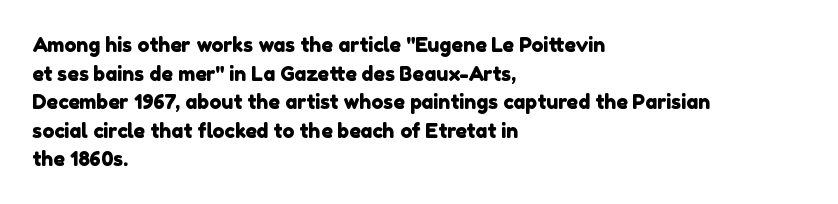
{"underline": "no", "align": "left", "line_spacing": "normal", "line_spacing_ratio": 1.43, "letter_spacing": "normal", "letter_spacing_em": 0.0, "glyph_px": 20}
